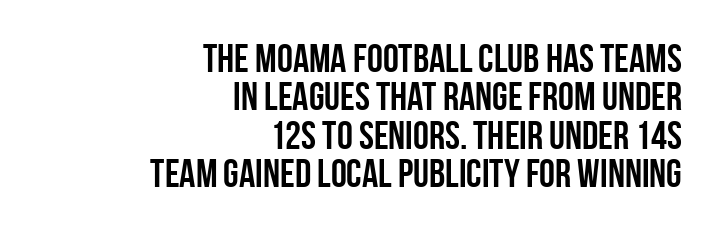
I'd call this a sans setting — the letters go barefoot. Interline gaps are noticeably narrow in this sample. Is this a fixed-width face? No — the glyphs have proportional, varying widths. The strokes are fattened all the way to bold. The rag falls on the left side of this text block. Has an underline been added? It has not.
